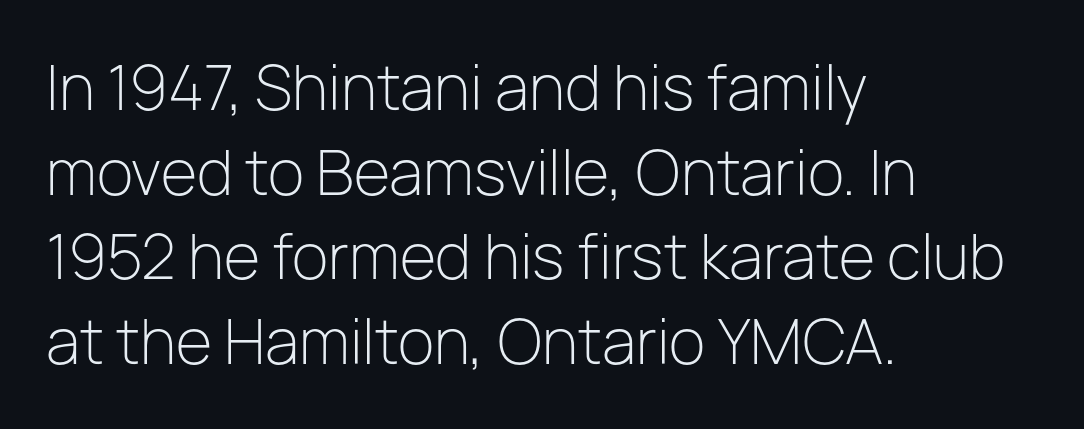
{"serif": "no", "italic": "no", "bold": "no", "weight": "light", "width": "normal", "stroke_contrast": "low", "x_height": "medium", "monospaced": "no", "underline": "no", "align": "left", "line_spacing": "normal", "line_spacing_ratio": 1.41, "letter_spacing": "normal", "letter_spacing_em": 0.0, "glyph_px": 60}
